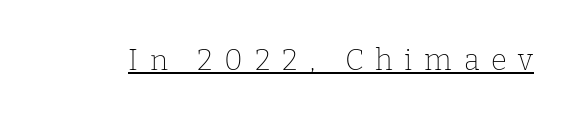
{"serif": "yes", "italic": "no", "bold": "no", "weight": "thin", "width": "normal", "stroke_contrast": "low", "x_height": "medium", "monospaced": "no", "underline": "yes", "letter_spacing": "wide", "letter_spacing_em": 0.4, "glyph_px": 29}
